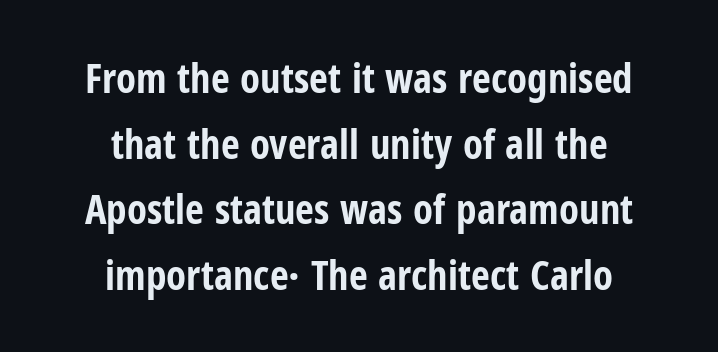
Notice how thick the strokes are: this is what a full bold looks like. Is the letter spacing exaggerated? No — it looks like the ordinary default. Does the lettering tilt? It doesn't — this is upright. The whitespace from short lines is split evenly between both sides. The face used here is proportionally spaced, like ordinary book or web type. Letters rest on an invisible, unmarked baseline.
